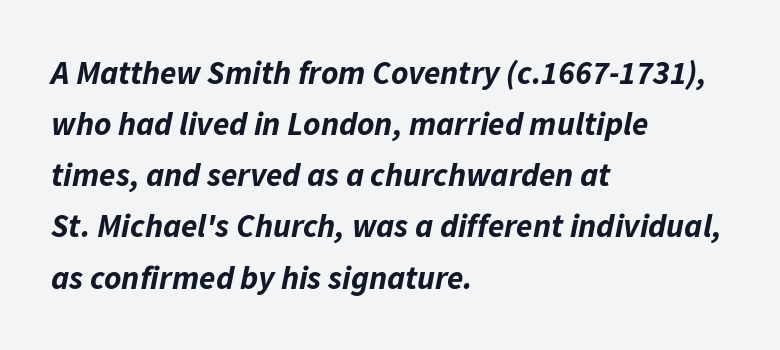
The lines sit at an ordinary, default distance from one another. Is this a fixed-width face? No — the glyphs have proportional, varying widths. Rendered with sloped, italic letterforms. Words appear dense and cohesive because spacing is normal.
